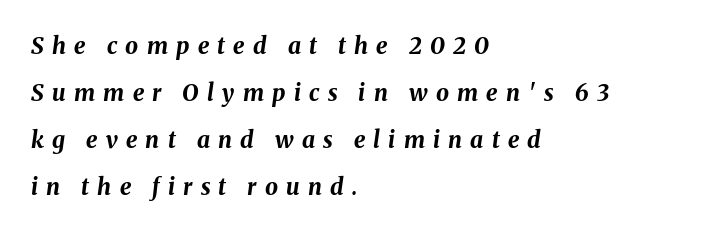
{"italic": "yes", "lean": "right", "slant_degrees": 8, "bold": "yes", "underline": "no", "align": "left", "line_spacing": "loose", "line_spacing_ratio": 2.05, "letter_spacing": "wide", "letter_spacing_em": 0.36, "glyph_px": 23}
